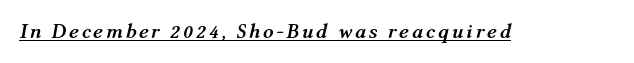
{"italic": "yes", "lean": "right", "slant_degrees": 12, "bold": "yes", "underline": "yes", "glyph_px": 21}
